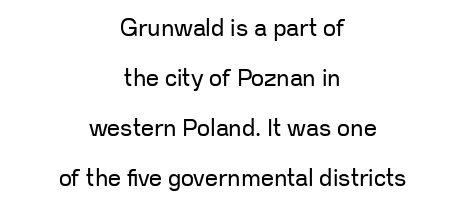
{"italic": "no", "bold": "no", "underline": "no", "align": "center", "line_spacing": "loose", "line_spacing_ratio": 2.18, "letter_spacing": "normal", "letter_spacing_em": 0.0, "glyph_px": 23}
